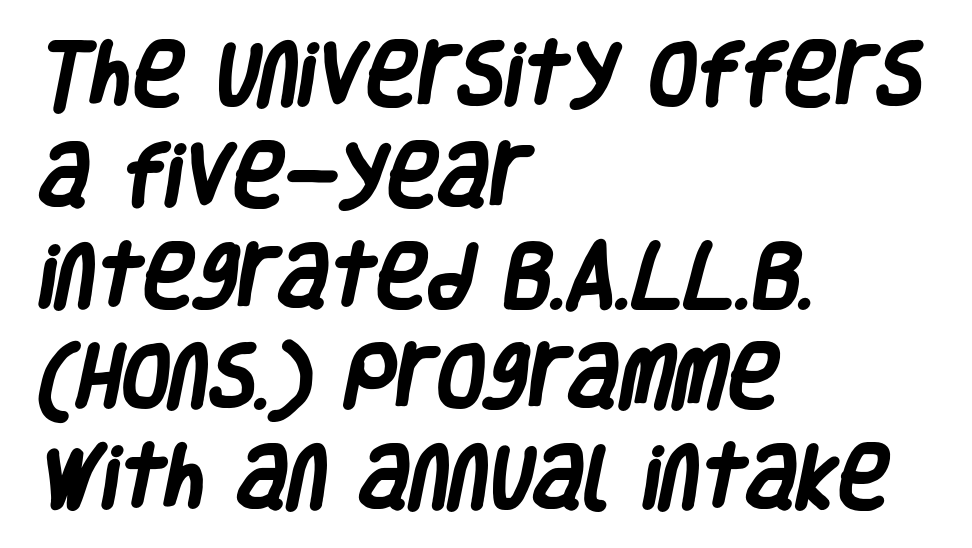
Left-aligned paragraph, ragged on the right. The typesetting leans heavy: a genuine bold. Is the letter spacing exaggerated? No — it looks like the ordinary default. How would I describe the line gaps? Plain and ordinary. The passage shown is typed in a proportional face where columns would drift.
